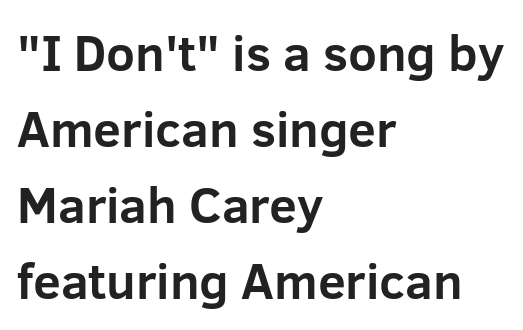
{"serif": "no", "italic": "no", "bold": "yes", "weight": "bold", "width": "normal", "stroke_contrast": "low", "x_height": "medium", "monospaced": "no", "underline": "no", "align": "left", "line_spacing": "normal", "line_spacing_ratio": 1.52, "letter_spacing": "normal", "letter_spacing_em": 0.0, "glyph_px": 50}
